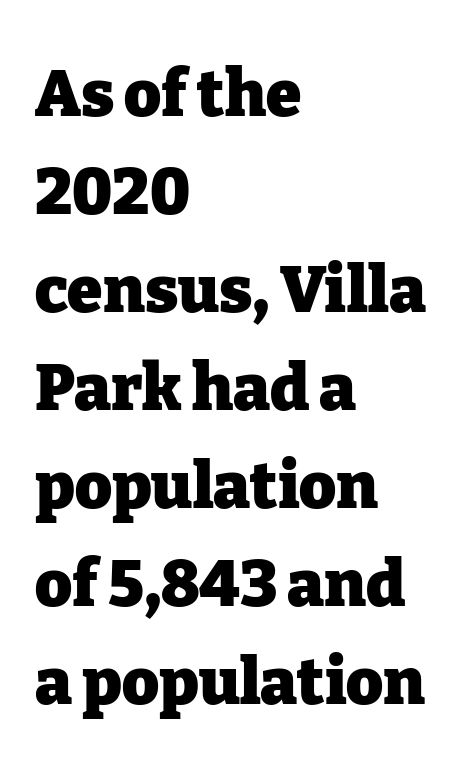
The image shows 64 px heavy serif type, upright; set left-aligned, normal line spacing (1.53x), normal letter spacing, not underlined; low stroke contrast and a medium x-height.
